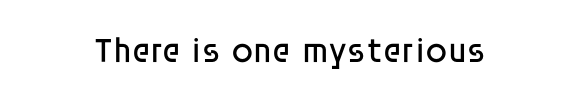
{"serif": "no", "italic": "no", "bold": "no", "weight": "regular", "width": "normal", "stroke_contrast": "low", "x_height": "large", "monospaced": "no", "underline": "no", "letter_spacing": "normal", "letter_spacing_em": 0.0, "glyph_px": 35}
